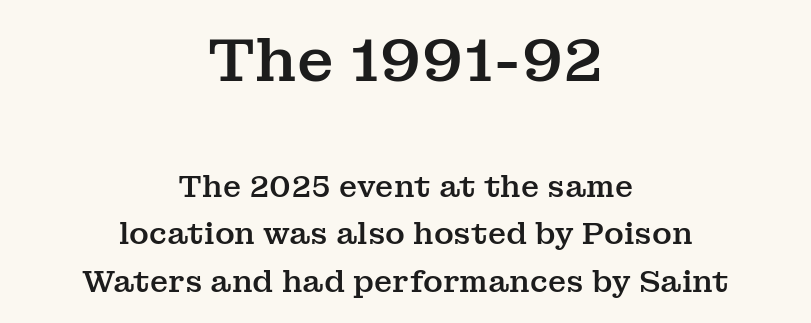
{"serif": "yes", "italic": "no", "width": "normal", "stroke_contrast": "medium", "x_height": "medium", "monospaced": "no", "underline": "no", "align": "center", "line_spacing": "normal", "line_spacing_ratio": 1.59, "letter_spacing": "normal", "letter_spacing_em": 0.0, "larger_block": "first", "size_ratio": 2.03, "glyph_px": 61}
